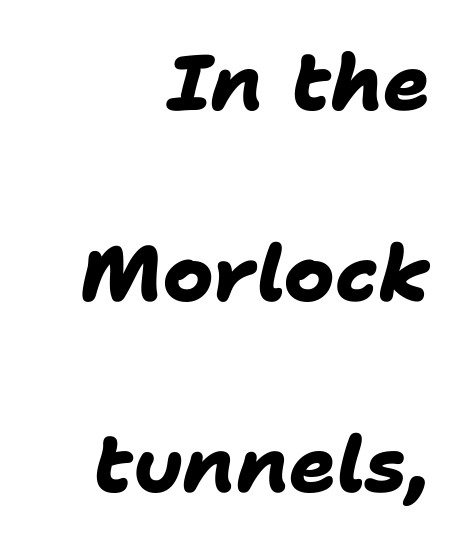
The space directly below the letters is spotless. Caption: standard tracking, unaltered. These lines stack with their right ends in a neat column. Baseline-to-baseline distance is far greater than the letter height. The strokes are fattened all the way to bold. Looks like regular typesetting: each glyph gets only the width it needs.
